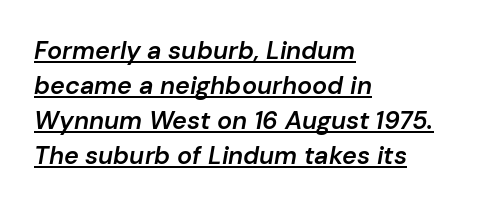
Regarding leading, the lines here are spaced in the standard way. These words are printed semibold, heavier than regular yet not bold. The passage shown has conventional tracking throughout. There's an unmistakable incline to the writing here. Which margin do the lines hug? The left one — the right edge is uneven. Every word sits above its own underline.
